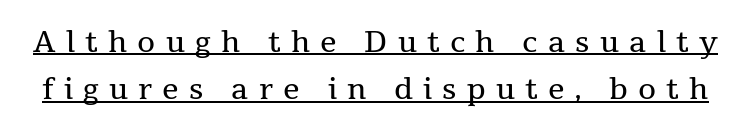
Q: Is the text bold? A: No.
Q: Is the text italic (slanted)? A: No, it is upright.
Q: Is the typeface a serif or a sans-serif typeface? A: Serif.
Q: Is the text underlined? A: Yes.
Q: Is the spacing between letters normal or unusually wide? A: Unusually wide.
Q: Is the spacing between lines tight, normal or loose? A: Normal.
Q: Width (condensed, normal, or wide)? A: Normal.
Q: Stroke contrast? A: Medium.
Q: x-height? A: Medium.
Q: Monospaced? A: No.
